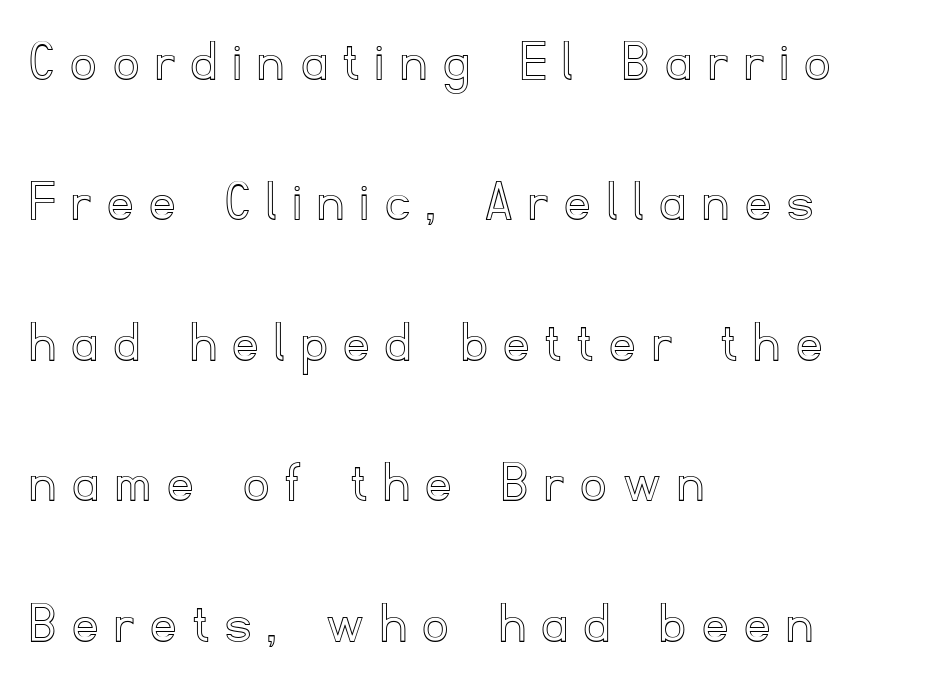
The image shows 60 px text type, upright; set left-aligned, loose line spacing (2.34x), unusually wide letter spacing (+0.3 em), not underlined; a small x-height.
